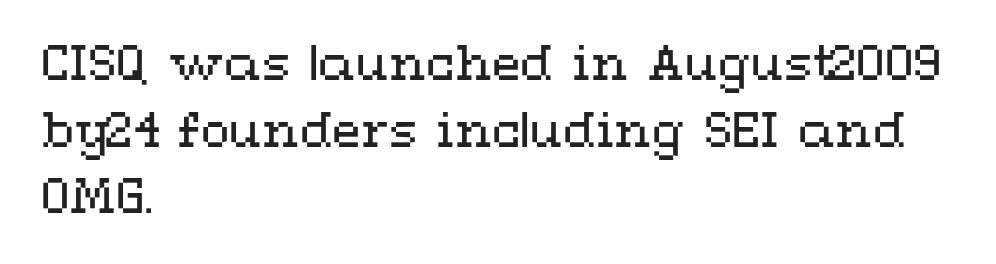
{"italic": "no", "bold": "no", "weight": "regular", "width": "wide", "stroke_contrast": "medium", "x_height": "medium", "monospaced": "no", "underline": "no", "align": "left", "line_spacing": "normal", "line_spacing_ratio": 1.42, "letter_spacing": "normal", "letter_spacing_em": 0.0, "glyph_px": 47}
